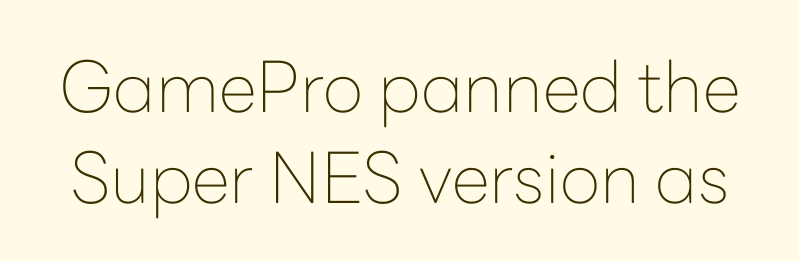
The image shows 70 px thin sans-serif type, upright; set normal line spacing (1.3x), normal letter spacing, not underlined; low stroke contrast and a medium x-height.
